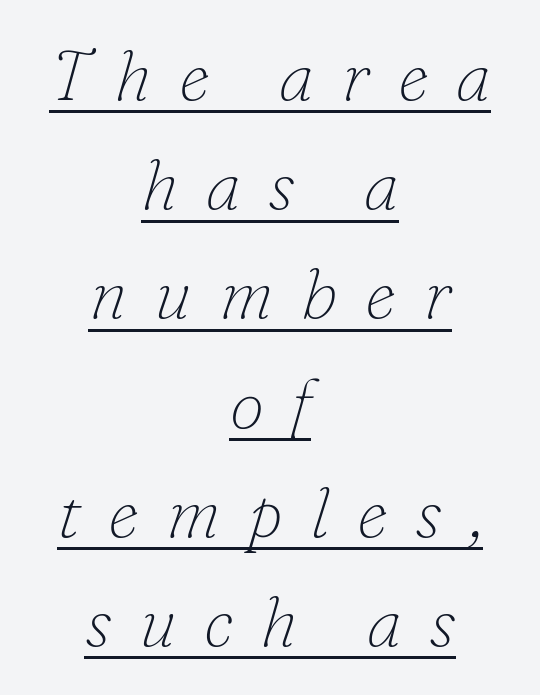
{"serif": "yes", "italic": "yes", "lean": "right", "slant_degrees": 16, "bold": "no", "weight": "thin", "width": "normal", "stroke_contrast": "low", "x_height": "small", "monospaced": "no", "underline": "yes", "align": "center", "line_spacing": "normal", "line_spacing_ratio": 1.56, "letter_spacing": "wide", "letter_spacing_em": 0.39, "glyph_px": 70}
